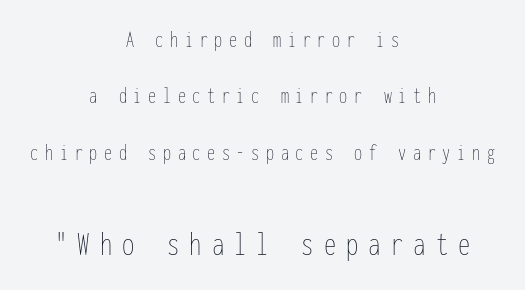
Q: Is the text bold? A: No.
Q: Is the text italic (slanted)? A: No, it is upright.
Q: Is the text underlined? A: No.
Q: How is the paragraph aligned? A: Centered.
Q: Is the spacing between letters normal or unusually wide? A: Unusually wide.
Q: Is the spacing between lines tight, normal or loose? A: Loose.
Q: Which block of text is set in a larger size, the first (top) or the second (bottom)? A: The second (bottom) one.
Q: Width (condensed, normal, or wide)? A: Condensed.
Q: Stroke contrast? A: Low.
Q: x-height? A: Medium.
Q: Monospaced? A: Yes.
